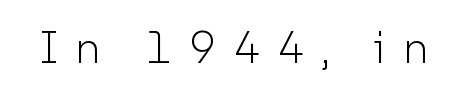
The image shows 45 px light sans-serif type, upright; set unusually wide letter spacing (+0.38 em), not underlined; low stroke contrast and a medium x-height.
